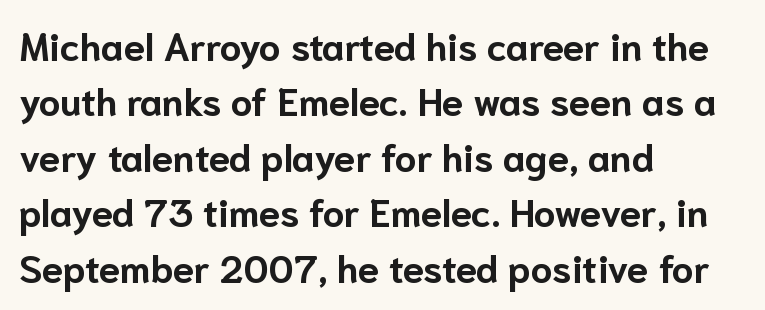
Standard letterfit; no display-style spreading of the glyphs. I'd call this a sans setting — the letters go barefoot. The lettering holds an erect, upright posture throughout. Students, observe: this is what conventionally led text looks like. These lines carry a lot of weight — the face is fully bold. Think of a printed novel: that variable character pitch is what you see here.
